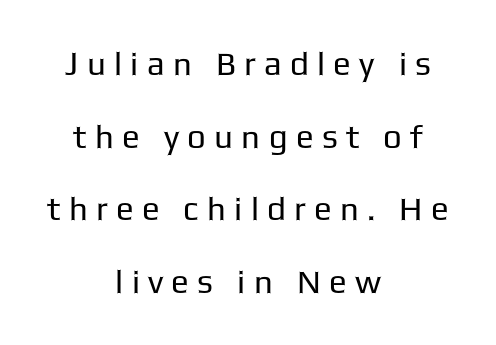
Q: Is the text bold? A: No.
Q: Is the text italic (slanted)? A: No, it is upright.
Q: Is the typeface a serif or a sans-serif typeface? A: Sans-serif.
Q: Is the text underlined? A: No.
Q: How is the paragraph aligned? A: Centered.
Q: Is the spacing between letters normal or unusually wide? A: Unusually wide.
Q: Is the spacing between lines tight, normal or loose? A: Loose.
Q: Width (condensed, normal, or wide)? A: Normal.
Q: Stroke contrast? A: Low.
Q: x-height? A: Medium.
Q: Monospaced? A: No.
